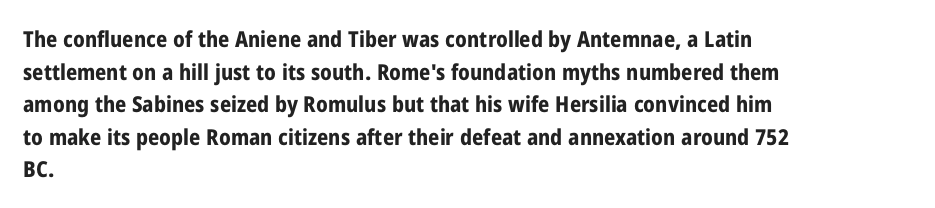
Q: Is the text bold? A: Yes.
Q: Is the text italic (slanted)? A: No, it is upright.
Q: Is the text underlined? A: No.
Q: How is the paragraph aligned? A: Left-aligned.
Q: Is the spacing between letters normal or unusually wide? A: Normal.
Q: Is the spacing between lines tight, normal or loose? A: Normal.
